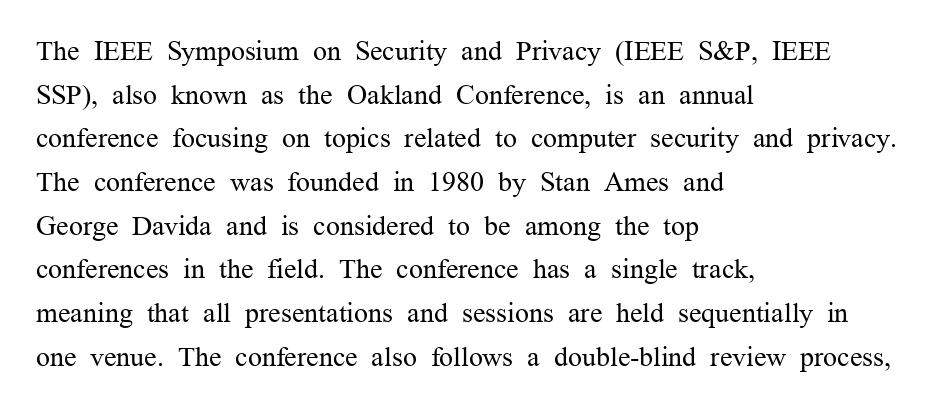
Q: Is the text bold? A: No.
Q: Is the text italic (slanted)? A: No, it is upright.
Q: Is the typeface a serif or a sans-serif typeface? A: Serif.
Q: Is the text underlined? A: No.
Q: How is the paragraph aligned? A: Left-aligned.
Q: Is the spacing between letters normal or unusually wide? A: Normal.
Q: Is the spacing between lines tight, normal or loose? A: Normal.
Q: Width (condensed, normal, or wide)? A: Normal.
Q: Stroke contrast? A: Medium.
Q: x-height? A: Medium.
Q: Monospaced? A: No.
